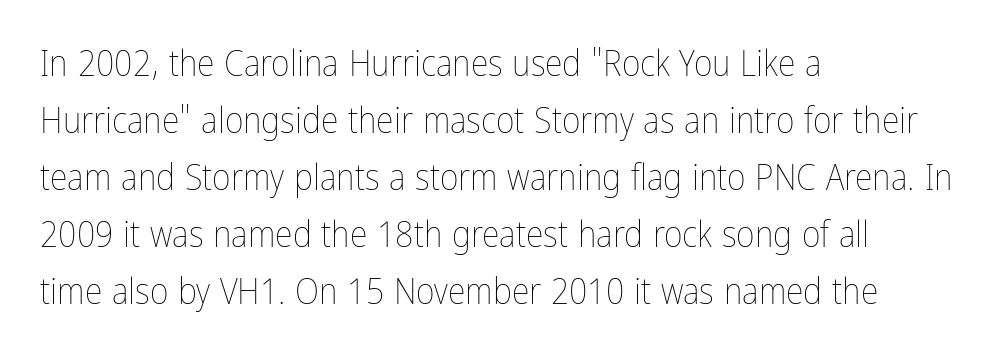
Q: Is the text bold? A: No.
Q: Is the text italic (slanted)? A: No, it is upright.
Q: Is the text underlined? A: No.
Q: How is the paragraph aligned? A: Left-aligned.
Q: Is the spacing between letters normal or unusually wide? A: Normal.
Q: Is the spacing between lines tight, normal or loose? A: Normal.
Q: Width (condensed, normal, or wide)? A: Condensed.
Q: Stroke contrast? A: Low.
Q: x-height? A: Medium.
Q: Monospaced? A: No.
